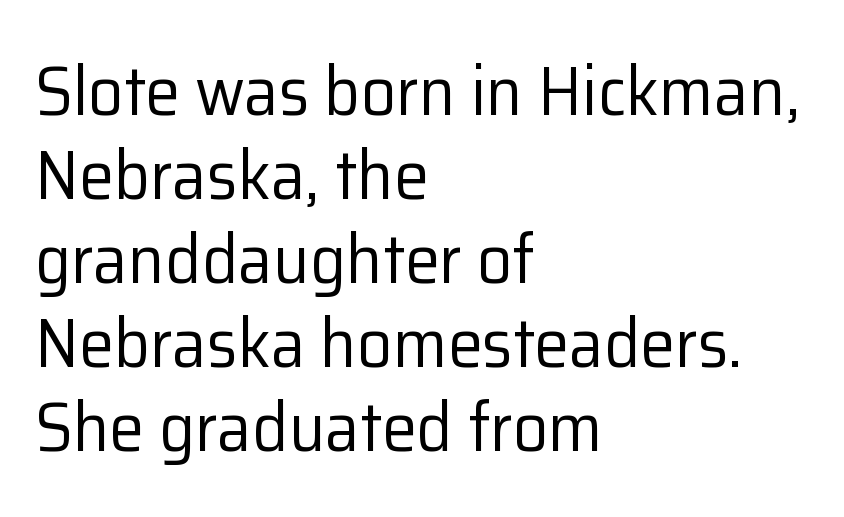
The image shows 70 px regular-weight sans-serif type, upright; set left-aligned, line spacing 1.2x, normal letter spacing, not underlined; low stroke contrast and a medium x-height.
